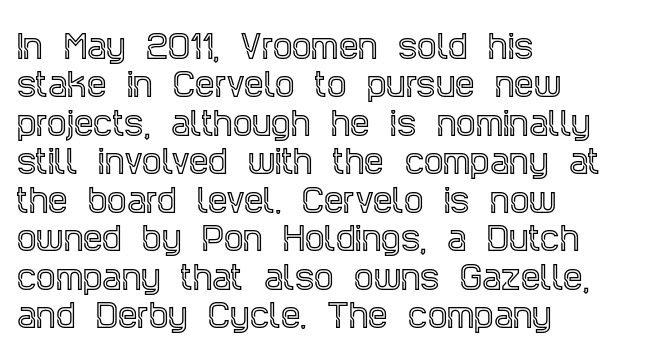
The image shows 31 px condensed serif type, upright; set left-aligned, line spacing 1.24x, normal letter spacing, not underlined; a large x-height.
